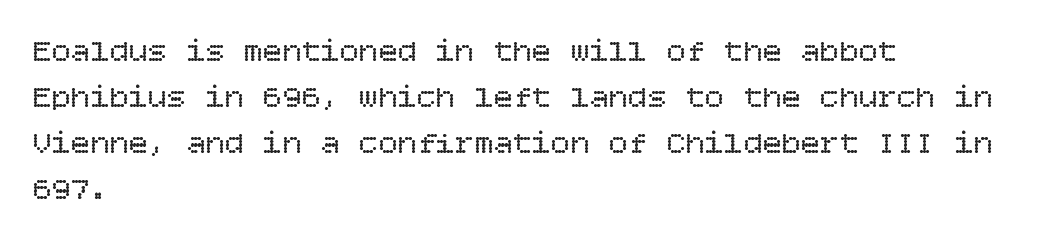
The image shows 32 px regular-weight type, upright; set left-aligned, normal line spacing (1.44x), normal letter spacing, not underlined; low stroke contrast and a large x-height.
